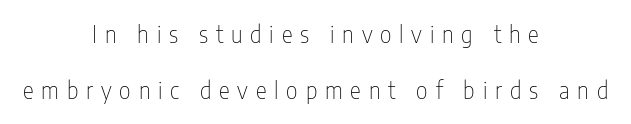
Ascenders rise straight up at ninety degrees. Observe the wide spacing: letters keep a clear distance from each other. Any mark beneath the type? The region is blank. Caption: multi-line text, centered on the measure. The font is comparable to plain body text, perhaps lighter.
